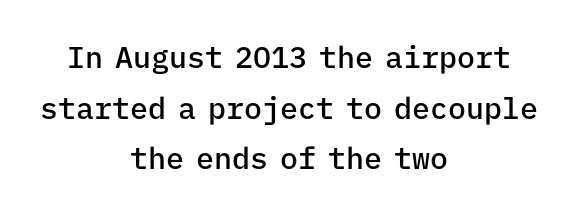
Q: Is the text bold? A: Semi-bold.
Q: Is the text italic (slanted)? A: No, it is upright.
Q: Is the typeface a serif or a sans-serif typeface? A: Sans-serif.
Q: Is the text underlined? A: No.
Q: How is the paragraph aligned? A: Centered.
Q: Is the spacing between letters normal or unusually wide? A: Normal.
Q: Is the spacing between lines tight, normal or loose? A: Normal.
Q: Width (condensed, normal, or wide)? A: Normal.
Q: Stroke contrast? A: Low.
Q: x-height? A: Medium.
Q: Monospaced? A: Yes.
